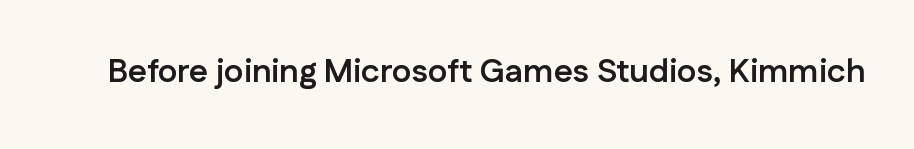
Q: Is the text bold? A: Yes.
Q: Is the text italic (slanted)? A: No, it is upright.
Q: Is the typeface a serif or a sans-serif typeface? A: Sans-serif.
Q: Is the text underlined? A: No.
Q: Is the spacing between letters normal or unusually wide? A: Normal.
Q: Width (condensed, normal, or wide)? A: Normal.
Q: Stroke contrast? A: Low.
Q: x-height? A: Medium.
Q: Monospaced? A: No.
